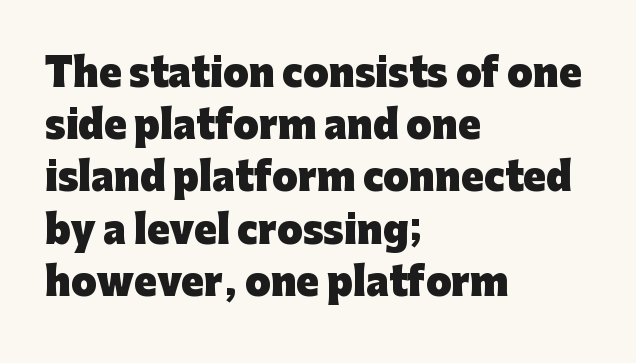
The image shows 37 px heavy sans-serif type, upright; set left-aligned, normal line spacing (1.41x), normal letter spacing, not underlined; low stroke contrast and a medium x-height.
